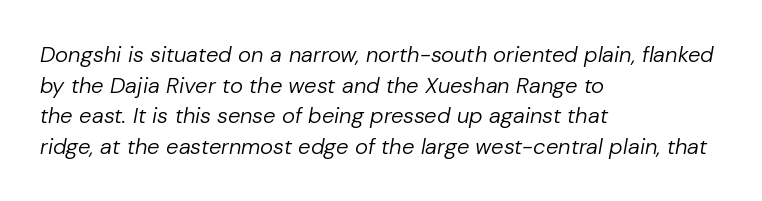
{"italic": "yes", "lean": "right", "slant_degrees": 10, "bold": "no", "underline": "no", "align": "left", "line_spacing": "normal", "line_spacing_ratio": 1.39, "letter_spacing": "normal", "letter_spacing_em": 0.0, "glyph_px": 22}
